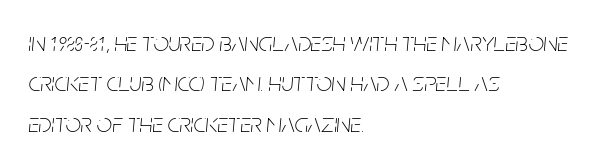
The typesetting does not lean heavy: it is not bold. There's an unmistakable incline to the writing here. Letters rest on an invisible, unmarked baseline. How are the letters spaced? Ordinarily, with no added tracking. Horizontally, the lines are justified to the leading edge only. In terms of leading, this rendering sits right in the middle.
